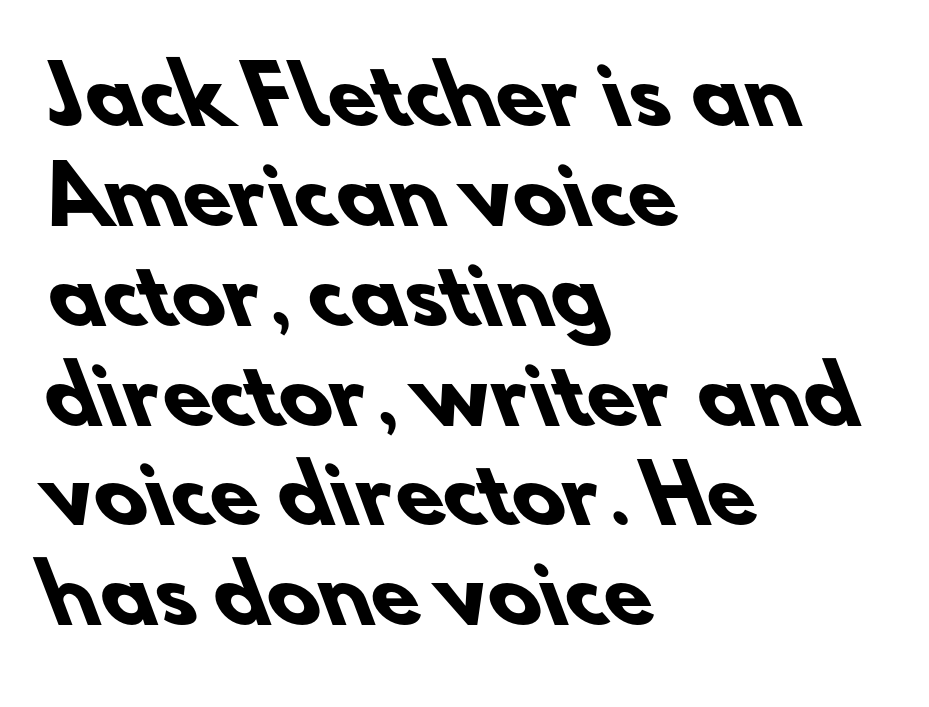
The line texture is even and compact thanks to regular tracking. A typesetter would call this proportional, since set widths differ per character. These words are printed bold, with thick strokes throughout. Each new line begins a customary step beneath the previous one. Lines of text with bare space underneath.
